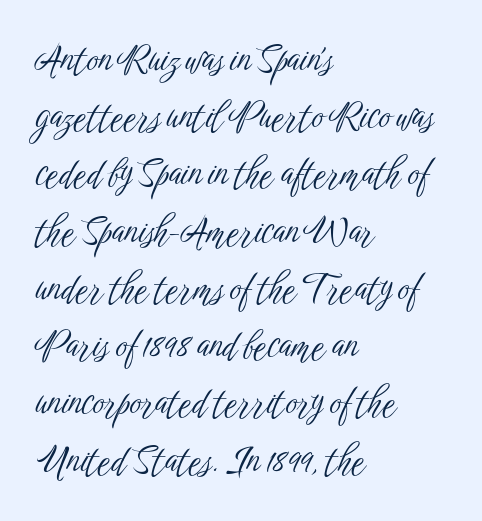
Q: Is the text bold? A: No.
Q: Is the text italic (slanted)? A: Yes.
Q: Is the typeface a serif or a sans-serif typeface? A: Sans-serif.
Q: Is the text underlined? A: No.
Q: How is the paragraph aligned? A: Left-aligned.
Q: Is the spacing between letters normal or unusually wide? A: Normal.
Q: Is the spacing between lines tight, normal or loose? A: Normal.
Q: Width (condensed, normal, or wide)? A: Condensed.
Q: Stroke contrast? A: Low.
Q: x-height? A: Medium.
Q: Monospaced? A: No.
